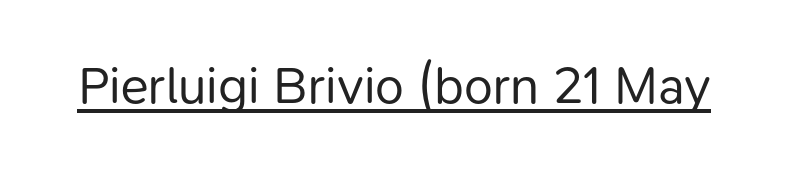
The image shows 52 px regular-weight sans-serif type, upright; set normal letter spacing, underlined; low stroke contrast and a medium x-height.
